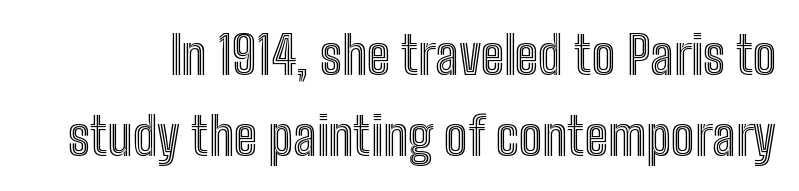
Q: Is the text italic (slanted)? A: No, it is upright.
Q: Is the text underlined? A: No.
Q: Is the spacing between letters normal or unusually wide? A: Normal.
Q: Is the spacing between lines tight, normal or loose? A: Normal.
Q: Width (condensed, normal, or wide)? A: Condensed.
Q: x-height? A: Medium.
Q: Monospaced? A: No.
